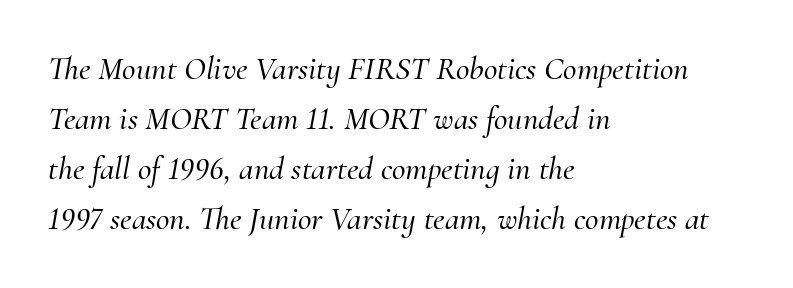
The image shows 33 px serif type, italic (leaning right); set left-aligned, normal line spacing (1.52x), normal letter spacing, not underlined; medium stroke contrast and a small x-height.
